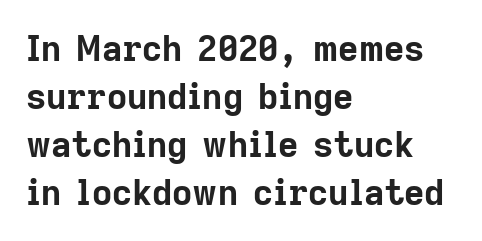
Q: Is the text bold? A: Yes.
Q: Is the text italic (slanted)? A: No, it is upright.
Q: Is the typeface a serif or a sans-serif typeface? A: Sans-serif.
Q: Is the text underlined? A: No.
Q: How is the paragraph aligned? A: Left-aligned.
Q: Is the spacing between letters normal or unusually wide? A: Normal.
Q: Is the spacing between lines tight, normal or loose? A: Normal.
Q: Width (condensed, normal, or wide)? A: Normal.
Q: Stroke contrast? A: Low.
Q: x-height? A: Medium.
Q: Monospaced? A: No.
